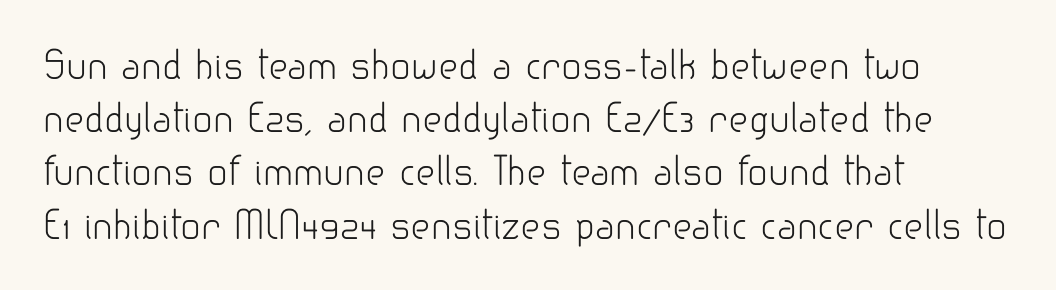
Q: Is the text bold? A: No.
Q: Is the text italic (slanted)? A: No, it is upright.
Q: Is the typeface a serif or a sans-serif typeface? A: Sans-serif.
Q: Is the text underlined? A: No.
Q: How is the paragraph aligned? A: Left-aligned.
Q: Is the spacing between letters normal or unusually wide? A: Normal.
Q: Is the spacing between lines tight, normal or loose? A: Normal.
Q: Width (condensed, normal, or wide)? A: Normal.
Q: Stroke contrast? A: Low.
Q: x-height? A: Small.
Q: Monospaced? A: No.
